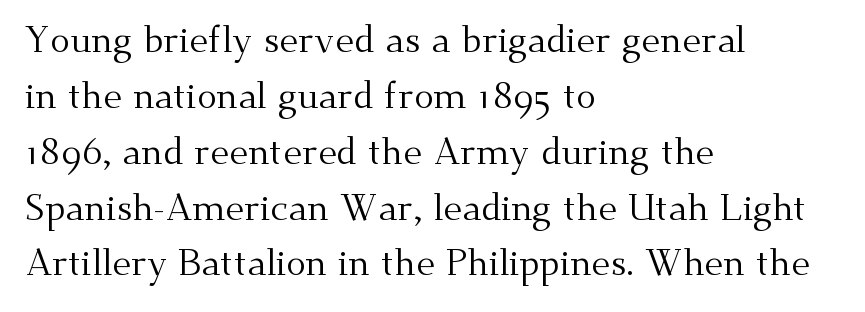
The image shows 37 px regular-weight serif type, upright; set left-aligned, normal line spacing (1.51x), normal letter spacing, not underlined; medium stroke contrast and a small x-height.
